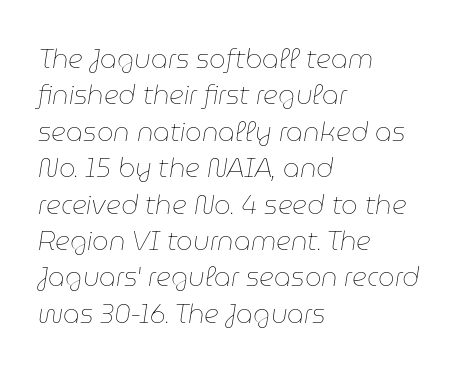
The image shows 26 px text type, italic (leaning right); set left-aligned, normal line spacing (1.4x), normal letter spacing, not underlined.
